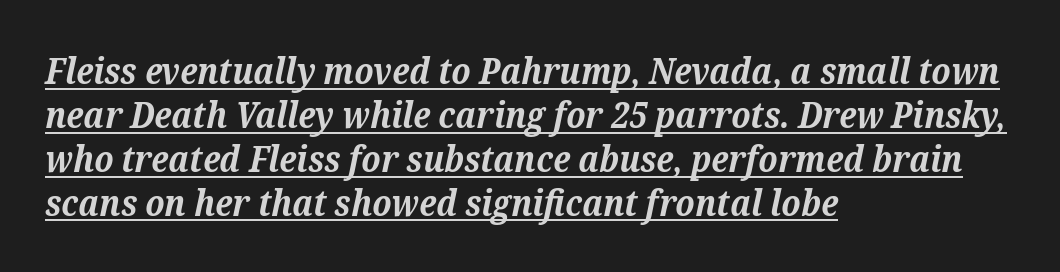
Q: Is the text bold? A: Yes.
Q: Is the text italic (slanted)? A: Yes, it leans right by about 12 degrees.
Q: Is the typeface a serif or a sans-serif typeface? A: Serif.
Q: Is the text underlined? A: Yes.
Q: How is the paragraph aligned? A: Left-aligned.
Q: Is the spacing between letters normal or unusually wide? A: Normal.
Q: Width (condensed, normal, or wide)? A: Normal.
Q: Stroke contrast? A: Medium.
Q: x-height? A: Medium.
Q: Monospaced? A: No.
